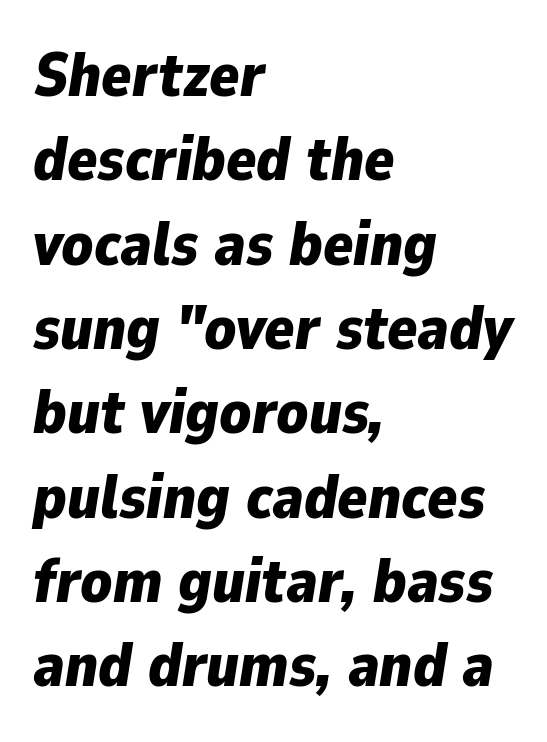
{"italic": "yes", "lean": "right", "slant_degrees": 9, "bold": "yes", "weight": "bold", "width": "normal", "stroke_contrast": "low", "x_height": "medium", "monospaced": "no", "underline": "no", "align": "left", "line_spacing": "normal", "line_spacing_ratio": 1.36, "letter_spacing": "normal", "letter_spacing_em": 0.0, "glyph_px": 62}
